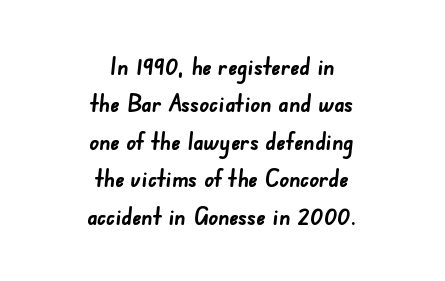
The image shows 24 px bold type; set centered, normal line spacing (1.56x), normal letter spacing, not underlined.
